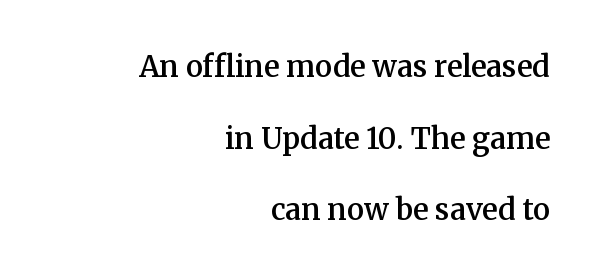
The image shows 29 px semibold serif type, upright; set right-aligned, loose line spacing (2.47x), normal letter spacing, not underlined; medium stroke contrast and a medium x-height.
